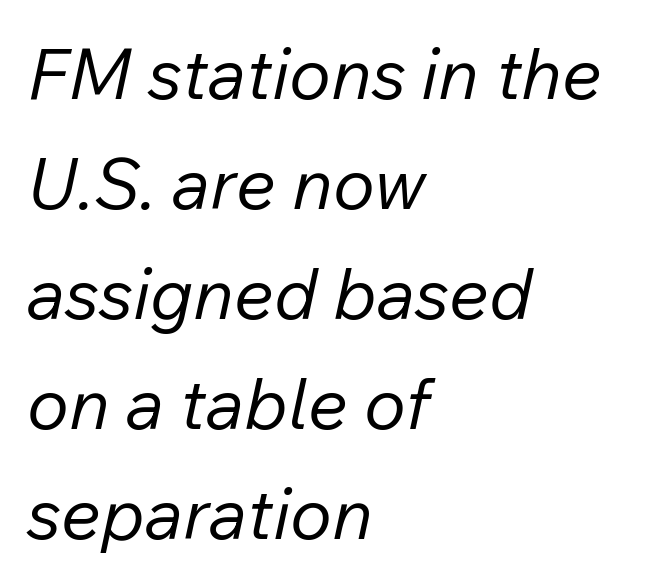
Q: Is the text bold? A: No.
Q: Is the text italic (slanted)? A: Yes, it leans right by about 12 degrees.
Q: Is the text underlined? A: No.
Q: How is the paragraph aligned? A: Left-aligned.
Q: Is the spacing between letters normal or unusually wide? A: Normal.
Q: Is the spacing between lines tight, normal or loose? A: Normal.
Q: Width (condensed, normal, or wide)? A: Normal.
Q: Stroke contrast? A: Low.
Q: x-height? A: Medium.
Q: Monospaced? A: No.
